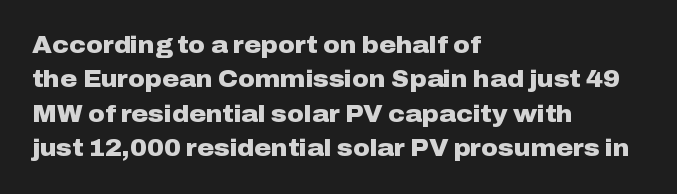
{"italic": "no", "bold": "yes", "underline": "no", "align": "left", "line_spacing": "normal", "line_spacing_ratio": 1.5, "letter_spacing": "normal", "letter_spacing_em": 0.0, "glyph_px": 23}
